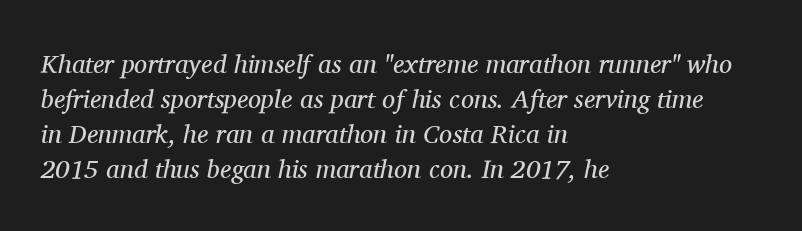
Summary of weight: not heavy and not bold. Evenly set lines give the paragraph a standard silhouette. Where is the straight margin? On the left. The space directly below the letters is spotless. The letterforms sit shoulder to shoulder at normal distance.
